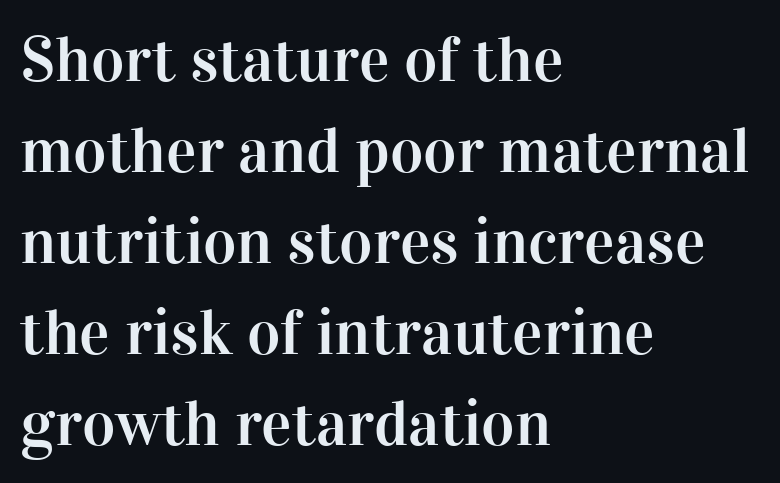
Q: Is the text italic (slanted)? A: No, it is upright.
Q: Is the typeface a serif or a sans-serif typeface? A: Serif.
Q: Is the text underlined? A: No.
Q: How is the paragraph aligned? A: Left-aligned.
Q: Is the spacing between letters normal or unusually wide? A: Normal.
Q: Is the spacing between lines tight, normal or loose? A: Normal.
Q: Width (condensed, normal, or wide)? A: Normal.
Q: Stroke contrast? A: High.
Q: x-height? A: Medium.
Q: Monospaced? A: No.
